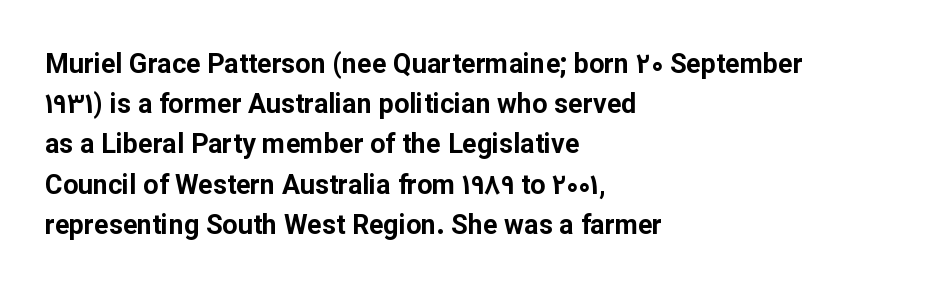
Q: Is the text bold? A: Yes.
Q: Is the text italic (slanted)? A: No, it is upright.
Q: Is the text underlined? A: No.
Q: How is the paragraph aligned? A: Left-aligned.
Q: Is the spacing between letters normal or unusually wide? A: Normal.
Q: Is the spacing between lines tight, normal or loose? A: Normal.
